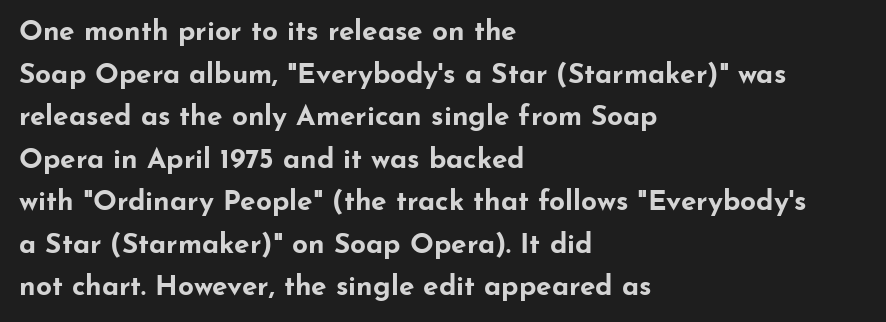
Whoever set this chose a conventional vertical rhythm. Heavy-handed strokes throughout: this text is bold. A sans-serif font was chosen for this passage. It's the straight-up-and-down kind of type. The passage shown is not underscored anywhere.
